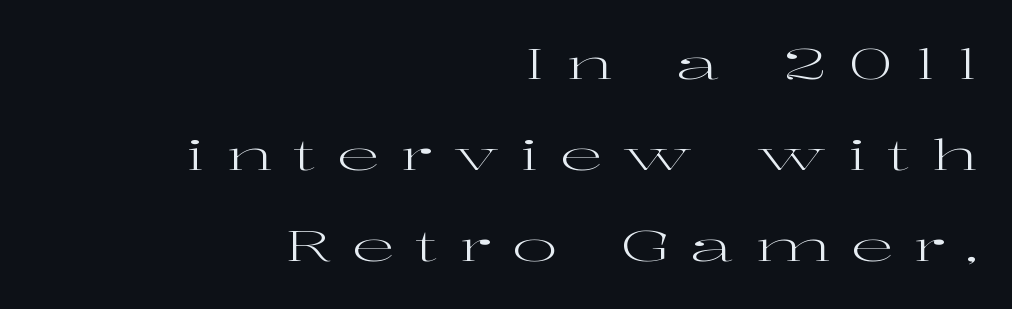
{"serif": "yes", "italic": "no", "bold": "no", "weight": "regular", "width": "wide", "stroke_contrast": "high", "x_height": "medium", "monospaced": "no", "underline": "no", "align": "right", "line_spacing": "loose", "line_spacing_ratio": 2.12, "letter_spacing": "wide", "letter_spacing_em": 0.48, "glyph_px": 43}
